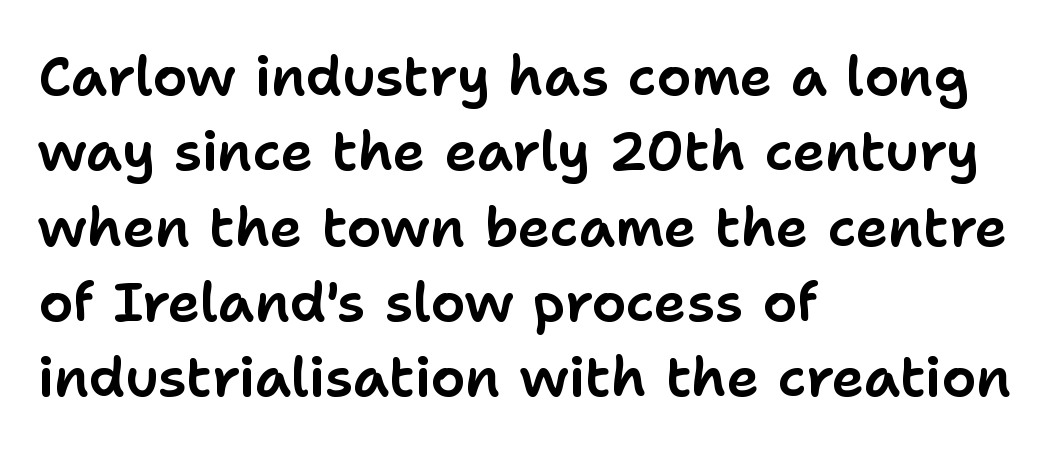
Is this a fixed-width face? No — the glyphs have proportional, varying widths. The gap between lines stays unmarked. Nobody touched the tracking dial on this one. The characters display no serif detailing; their extremities are plain. Every stem runs plumb, perpendicular to the baseline.
